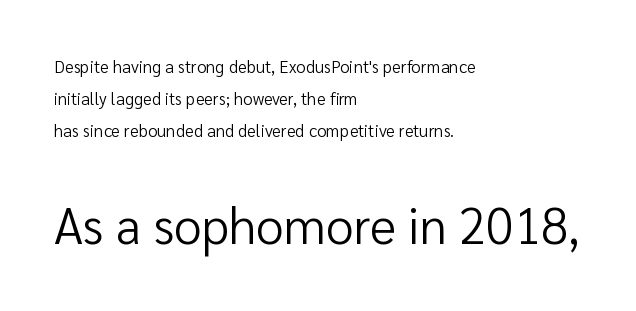
Q: Is the text bold? A: No.
Q: Is the text italic (slanted)? A: No, it is upright.
Q: Is the typeface a serif or a sans-serif typeface? A: Sans-serif.
Q: Is the text underlined? A: No.
Q: How is the paragraph aligned? A: Left-aligned.
Q: Is the spacing between letters normal or unusually wide? A: Normal.
Q: Which block of text is set in a larger size, the first (top) or the second (bottom)? A: The second (bottom) one.
Q: Width (condensed, normal, or wide)? A: Normal.
Q: Stroke contrast? A: Low.
Q: x-height? A: Medium.
Q: Monospaced? A: No.
